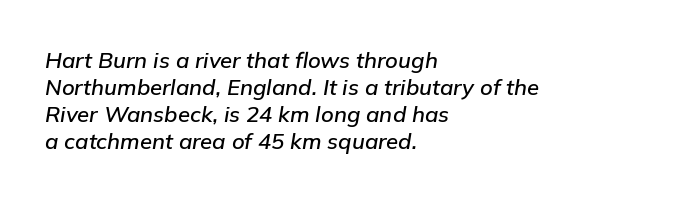
Q: Is the text italic (slanted)? A: Yes, it leans right by about 9 degrees.
Q: Is the text underlined? A: No.
Q: How is the paragraph aligned? A: Left-aligned.
Q: Is the spacing between letters normal or unusually wide? A: Normal.
